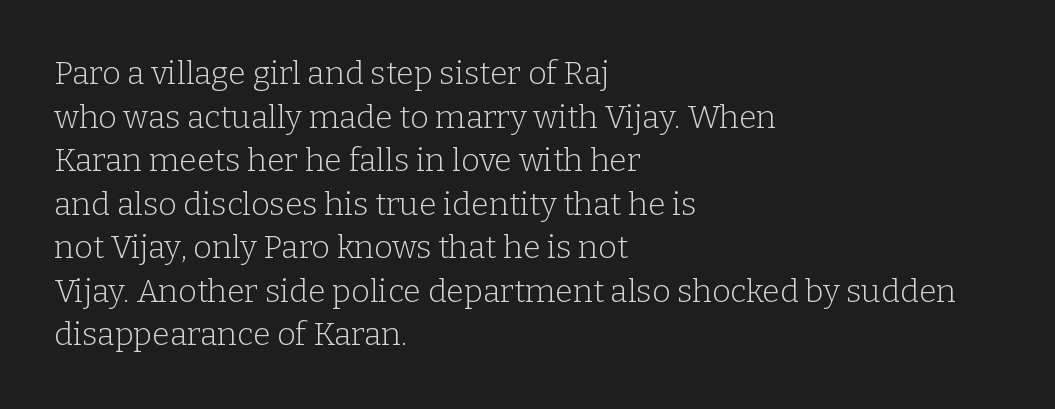
Q: Is the text bold? A: No.
Q: Is the text italic (slanted)? A: No, it is upright.
Q: Is the typeface a serif or a sans-serif typeface? A: Serif.
Q: Is the text underlined? A: No.
Q: How is the paragraph aligned? A: Left-aligned.
Q: Is the spacing between letters normal or unusually wide? A: Normal.
Q: Is the spacing between lines tight, normal or loose? A: Normal.
Q: Width (condensed, normal, or wide)? A: Normal.
Q: Stroke contrast? A: Low.
Q: x-height? A: Medium.
Q: Monospaced? A: No.
